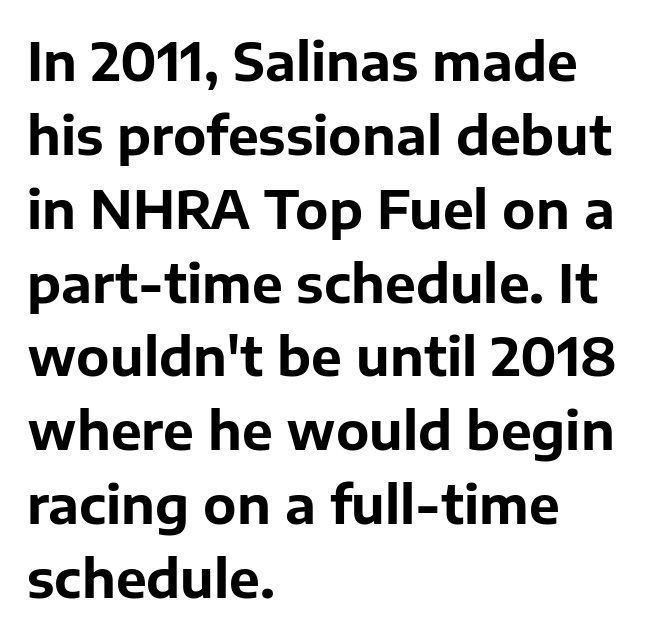
Is this a fixed-width face? No — the glyphs have proportional, varying widths. A typesetter would call this leading conventional body-copy spacing. What kind of face is this? One without serifs — a sans. Tracking here is standard; glyphs follow each other at the usual distance.
